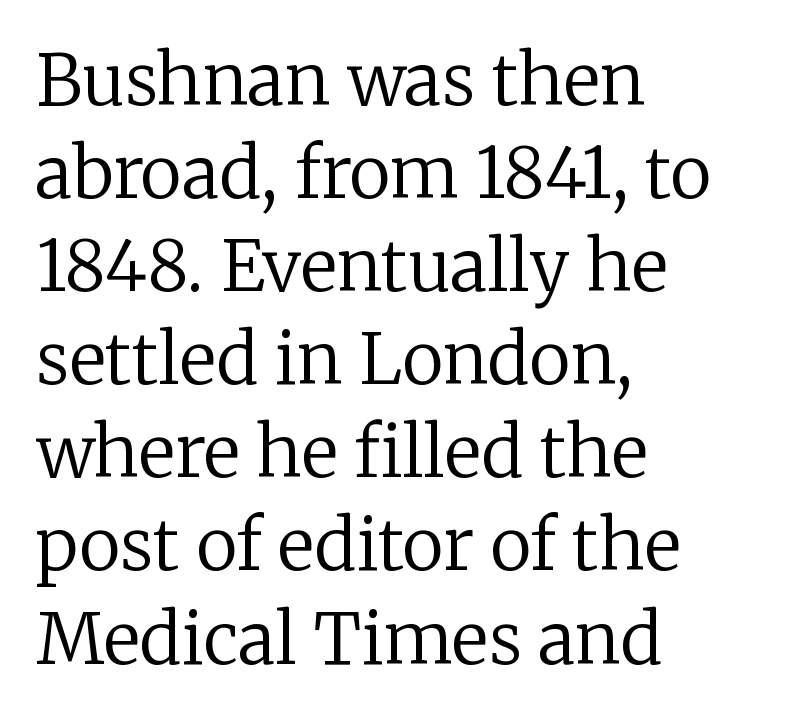
The image shows 70 px regular-weight serif type, upright; set left-aligned, normal line spacing (1.33x), normal letter spacing, not underlined; low stroke contrast and a medium x-height.
